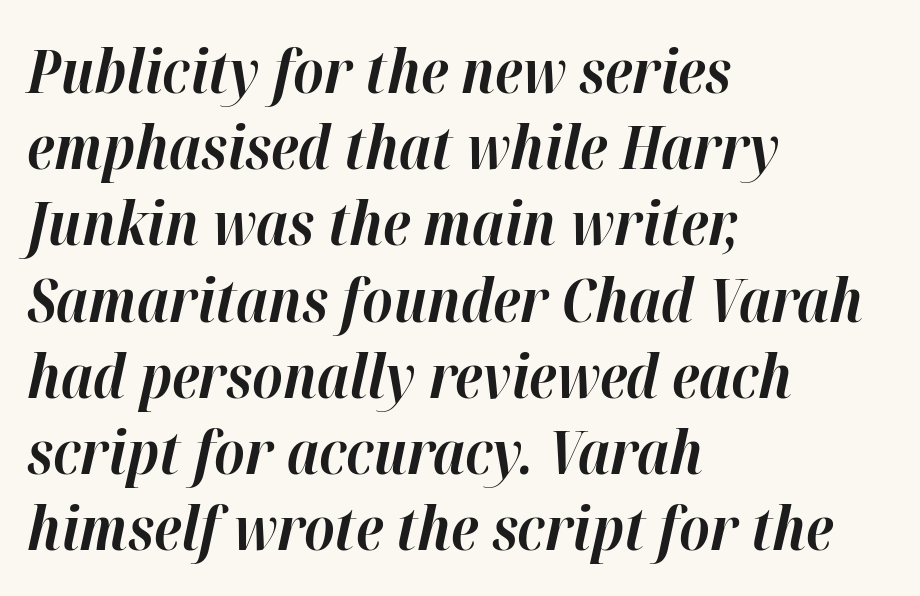
{"italic": "yes", "lean": "right", "slant_degrees": 12, "bold": "yes", "weight": "bold", "width": "normal", "stroke_contrast": "high", "x_height": "medium", "monospaced": "no", "underline": "no", "align": "left", "line_spacing": "normal", "line_spacing_ratio": 1.25, "letter_spacing": "normal", "letter_spacing_em": 0.0, "glyph_px": 61}
